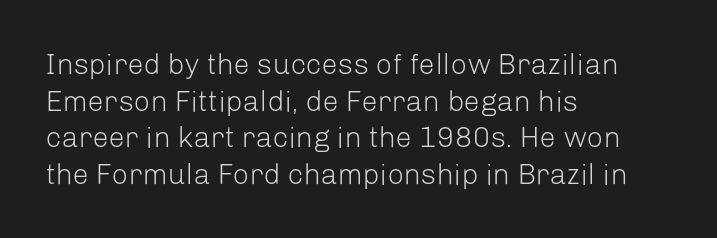
Q: Is the text bold? A: No.
Q: Is the text italic (slanted)? A: No, it is upright.
Q: Is the typeface a serif or a sans-serif typeface? A: Sans-serif.
Q: Is the text underlined? A: No.
Q: How is the paragraph aligned? A: Left-aligned.
Q: Is the spacing between letters normal or unusually wide? A: Normal.
Q: Is the spacing between lines tight, normal or loose? A: Normal.
Q: Width (condensed, normal, or wide)? A: Normal.
Q: Stroke contrast? A: Low.
Q: x-height? A: Medium.
Q: Monospaced? A: No.
